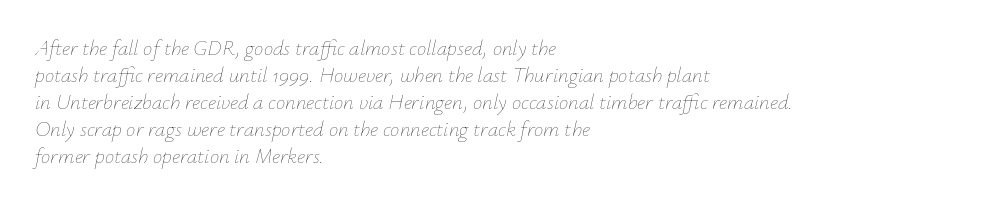
Q: Is the text bold? A: No.
Q: Is the text italic (slanted)? A: Yes, it leans right by about 12 degrees.
Q: Is the text underlined? A: No.
Q: How is the paragraph aligned? A: Left-aligned.
Q: Is the spacing between letters normal or unusually wide? A: Normal.
Q: Is the spacing between lines tight, normal or loose? A: Normal.
